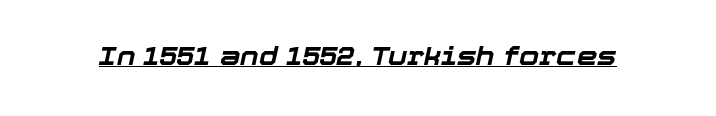
The image shows 26 px bold type, italic (leaning right); set normal letter spacing, underlined.
